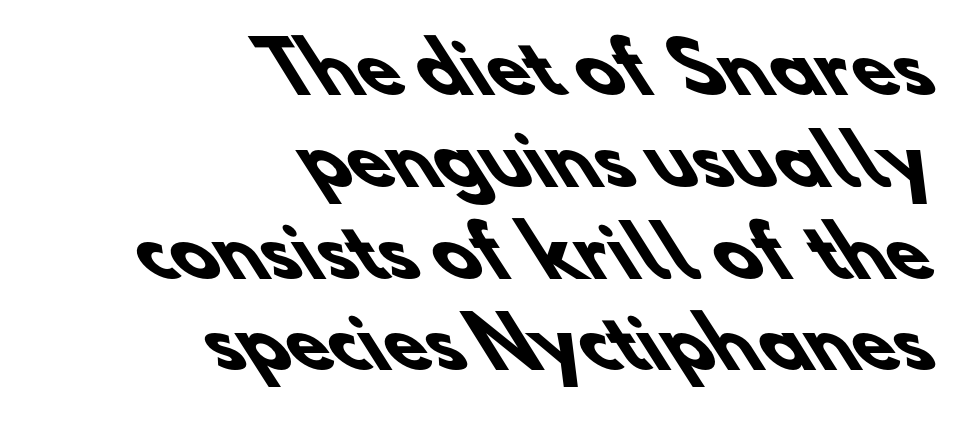
The image shows 69 px heavy sans-serif type; set right-aligned, normal line spacing (1.33x), normal letter spacing, not underlined; low stroke contrast and a small x-height.
